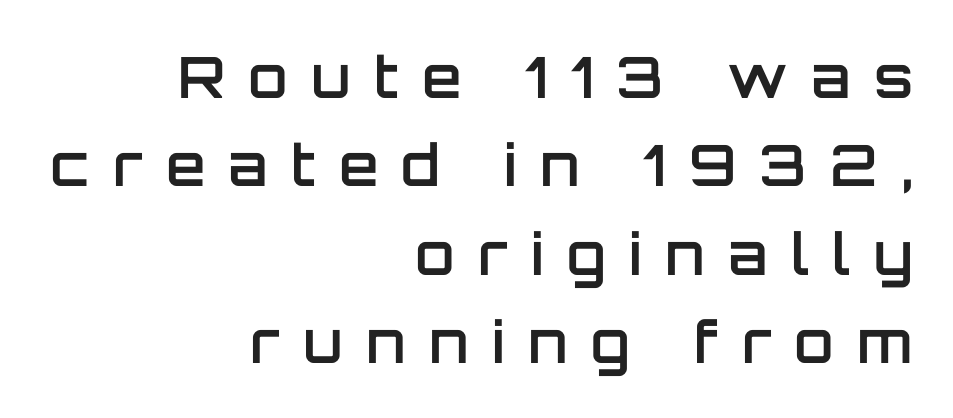
{"serif": "no", "italic": "no", "bold": "semi", "weight": "semibold", "width": "normal", "stroke_contrast": "low", "x_height": "large", "monospaced": "no", "underline": "no", "align": "right", "line_spacing": "normal", "line_spacing_ratio": 1.55, "letter_spacing": "wide", "letter_spacing_em": 0.41, "glyph_px": 57}
